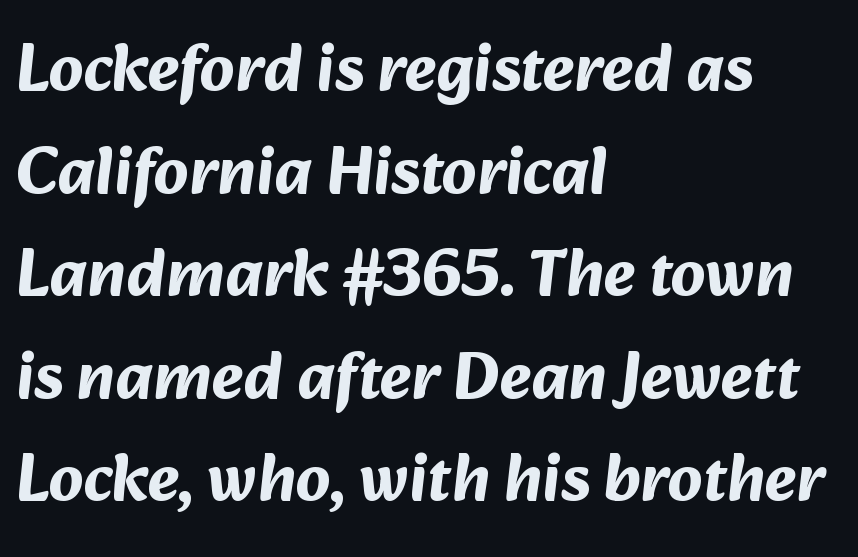
The image shows 67 px bold sans-serif type; set left-aligned, normal line spacing (1.53x), normal letter spacing, not underlined; medium stroke contrast and a medium x-height.
